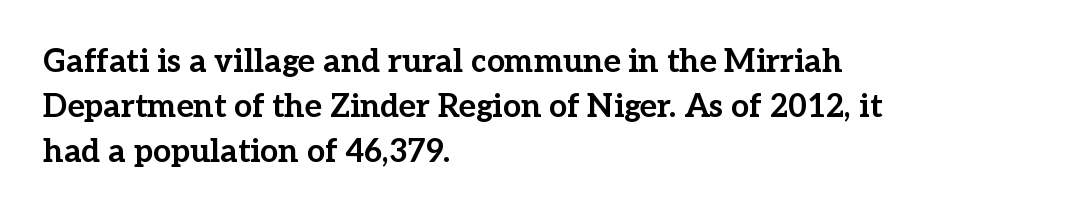
The image shows 32 px bold serif type, upright; set left-aligned, normal line spacing (1.41x), normal letter spacing, not underlined; low stroke contrast and a medium x-height.
